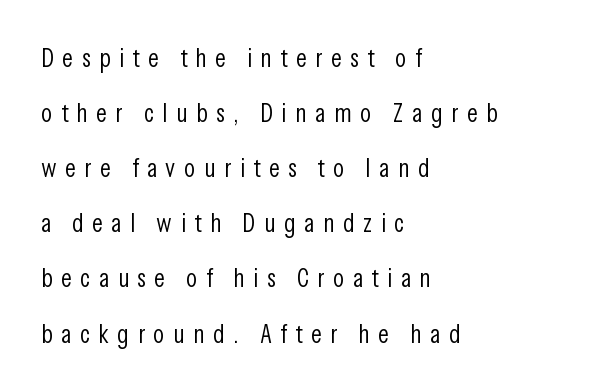
This sample trades compactness for vertical openness between lines. Posture: vertical. On a weight scale, this lands at 450 or below. The compositor pushed each line to the left boundary. Check under the words: just untouched page. Caption: expanded tracking, letters set apart.
